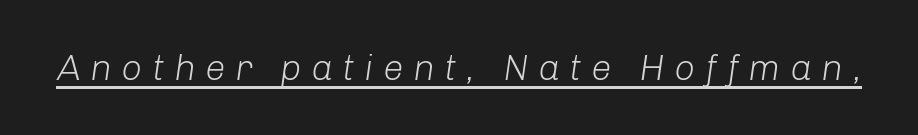
The image shows 37 px light type, italic (leaning right); set unusually wide letter spacing (+0.25 em), underlined; low stroke contrast and a medium x-height.
